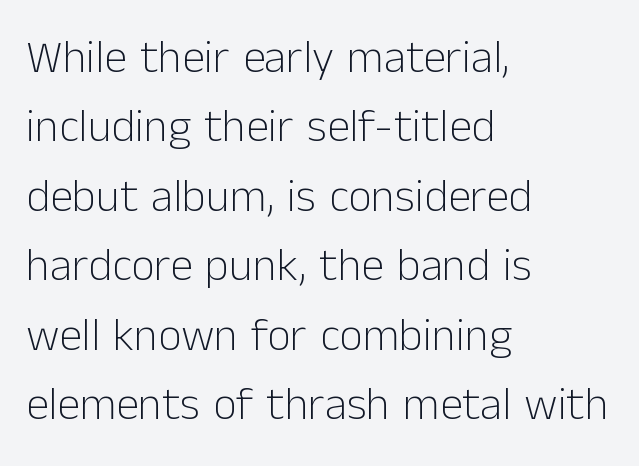
Q: Is the text bold? A: No.
Q: Is the text italic (slanted)? A: No, it is upright.
Q: Is the typeface a serif or a sans-serif typeface? A: Sans-serif.
Q: Is the text underlined? A: No.
Q: How is the paragraph aligned? A: Left-aligned.
Q: Is the spacing between letters normal or unusually wide? A: Normal.
Q: Is the spacing between lines tight, normal or loose? A: Normal.
Q: Width (condensed, normal, or wide)? A: Normal.
Q: Stroke contrast? A: Low.
Q: x-height? A: Medium.
Q: Monospaced? A: No.
